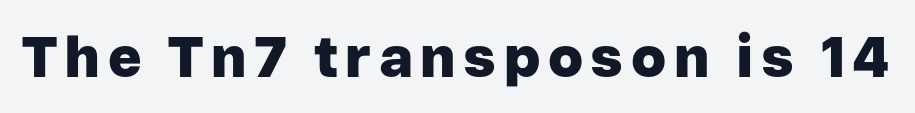
Q: Is the text bold? A: Yes.
Q: Is the text italic (slanted)? A: No, it is upright.
Q: Is the typeface a serif or a sans-serif typeface? A: Sans-serif.
Q: Is the text underlined? A: No.
Q: Width (condensed, normal, or wide)? A: Normal.
Q: Stroke contrast? A: Low.
Q: x-height? A: Medium.
Q: Monospaced? A: No.
